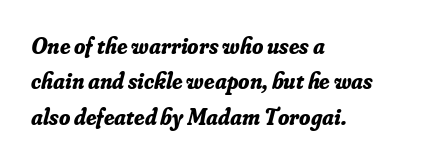
{"italic": "yes", "lean": "right", "slant_degrees": 16, "bold": "yes", "underline": "no", "align": "left", "line_spacing": "normal", "line_spacing_ratio": 1.54, "letter_spacing": "normal", "letter_spacing_em": 0.0, "glyph_px": 23}
